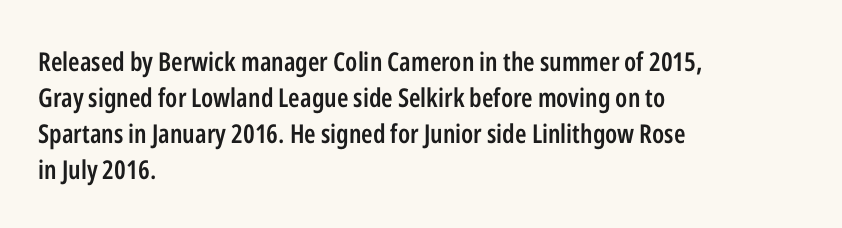
Q: Is the text bold? A: Semi-bold.
Q: Is the text italic (slanted)? A: No, it is upright.
Q: Is the text underlined? A: No.
Q: How is the paragraph aligned? A: Left-aligned.
Q: Is the spacing between letters normal or unusually wide? A: Normal.
Q: Is the spacing between lines tight, normal or loose? A: Normal.
